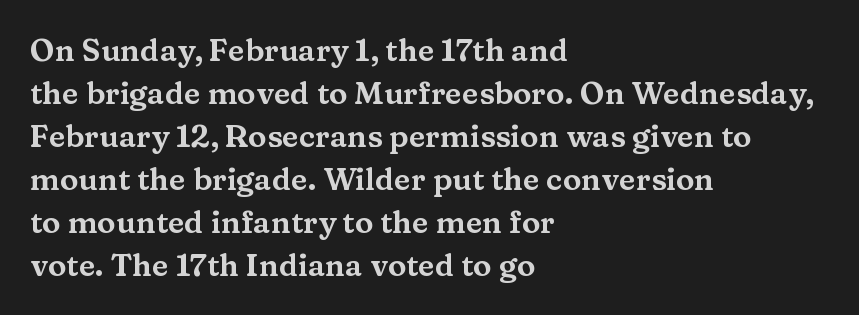
{"serif": "yes", "italic": "no", "width": "wide", "stroke_contrast": "medium", "x_height": "medium", "monospaced": "no", "underline": "no", "align": "left", "line_spacing": "normal", "line_spacing_ratio": 1.39, "letter_spacing": "normal", "letter_spacing_em": 0.0, "glyph_px": 31}
